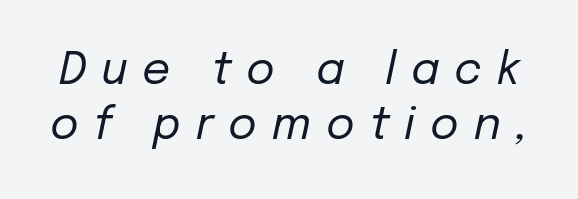
Q: Is the text bold? A: No.
Q: Is the text italic (slanted)? A: Yes, it leans right by about 12 degrees.
Q: Is the text underlined? A: No.
Q: Is the spacing between letters normal or unusually wide? A: Unusually wide.
Q: Width (condensed, normal, or wide)? A: Normal.
Q: Stroke contrast? A: Low.
Q: x-height? A: Medium.
Q: Monospaced? A: No.
